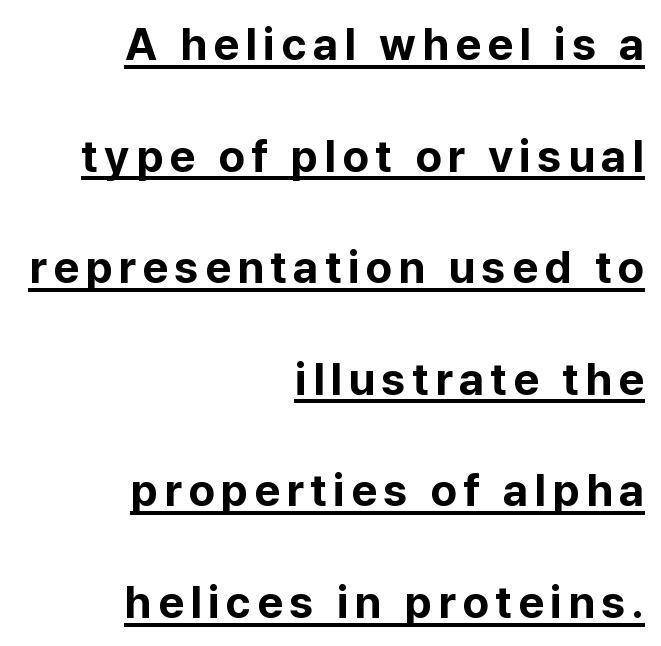
The image shows 45 px bold sans-serif type, upright; set right-aligned, loose line spacing (2.48x), underlined; low stroke contrast and a medium x-height.
